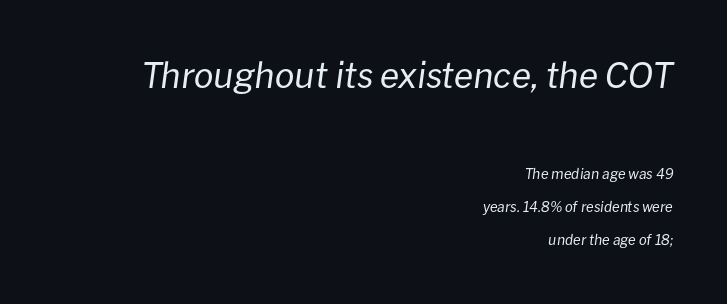
The image shows 35 px regular-weight type, italic (leaning right); set right-aligned, loose line spacing (2.37x), normal letter spacing, not underlined; the first (top) block is 2.5x larger; low stroke contrast and a medium x-height.
